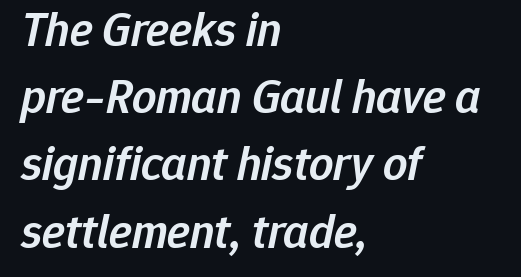
The designer left line spacing at the default. No word sits above an underline. Character widths vary here, with narrow letters taking less room than wide ones. If you drew a ruler down the left edge, every line would touch it. Typesetter's note: demi weight, one step under bold. The letterforms sit shoulder to shoulder at normal distance.
